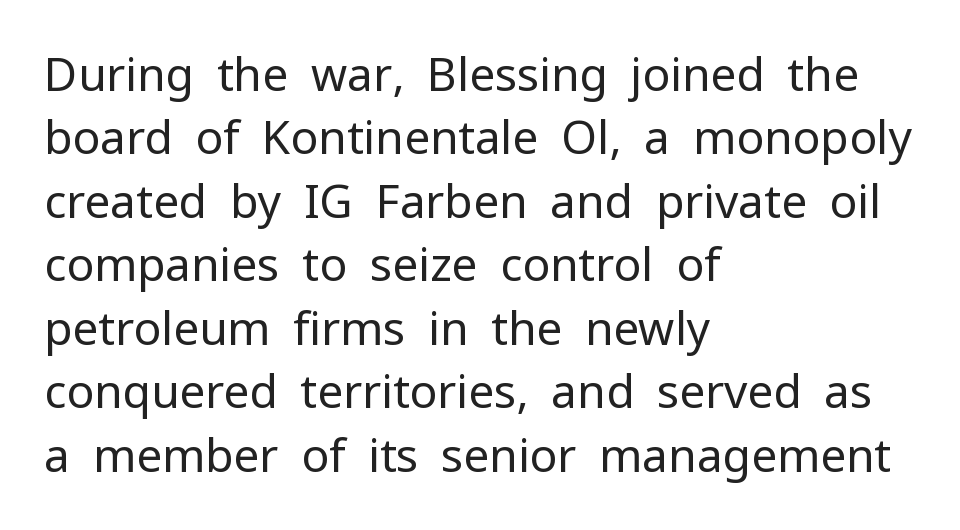
{"serif": "no", "italic": "no", "bold": "no", "weight": "regular", "width": "normal", "stroke_contrast": "low", "x_height": "medium", "monospaced": "no", "underline": "no", "align": "left", "line_spacing": "normal", "line_spacing_ratio": 1.38, "letter_spacing": "normal", "letter_spacing_em": 0.0, "glyph_px": 46}
